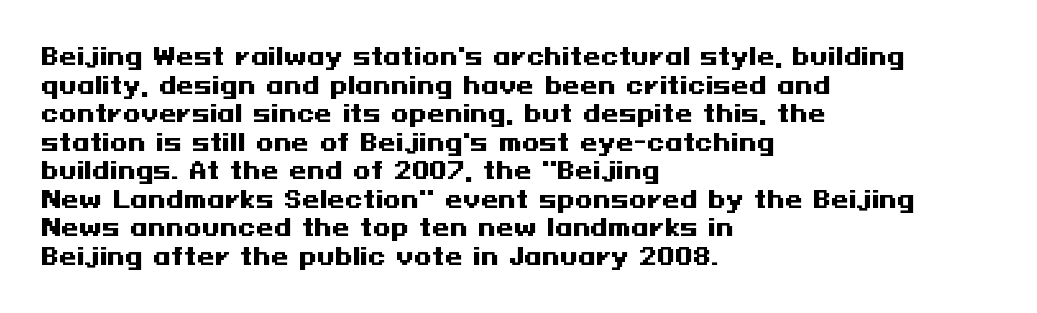
The image shows 23 px bold type, upright; set left-aligned, line spacing 1.24x, normal letter spacing, not underlined.
